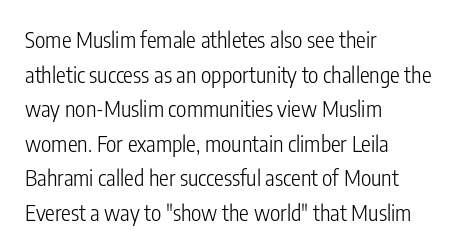
Q: Is the text bold? A: No.
Q: Is the text italic (slanted)? A: No, it is upright.
Q: Is the text underlined? A: No.
Q: How is the paragraph aligned? A: Left-aligned.
Q: Is the spacing between letters normal or unusually wide? A: Normal.
Q: Is the spacing between lines tight, normal or loose? A: Normal.
